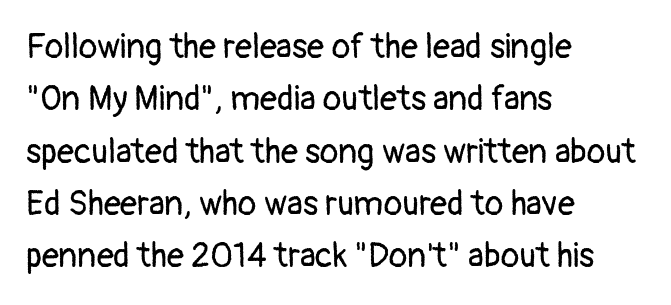
The image shows 34 px regular-weight sans-serif type, upright; set left-aligned, normal line spacing (1.54x), normal letter spacing, not underlined; low stroke contrast and a medium x-height.
